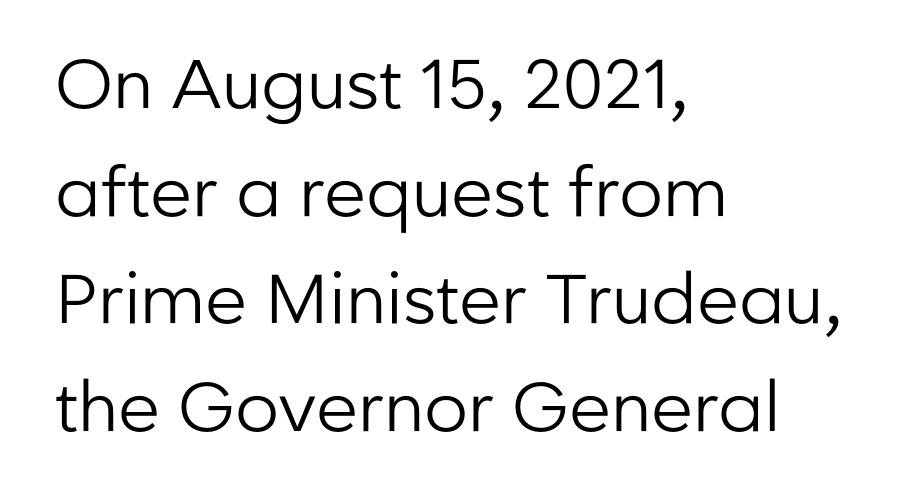
Varying glyph widths throughout — classic text-font behaviour. Every stem runs plumb, perpendicular to the baseline. The glyphs in this specimen are sans serif. Is the block centered? No — it sits flush against the left margin. This reads as an unemphasized weight, regular at the heaviest. How would I describe the line gaps? Plain and ordinary.
